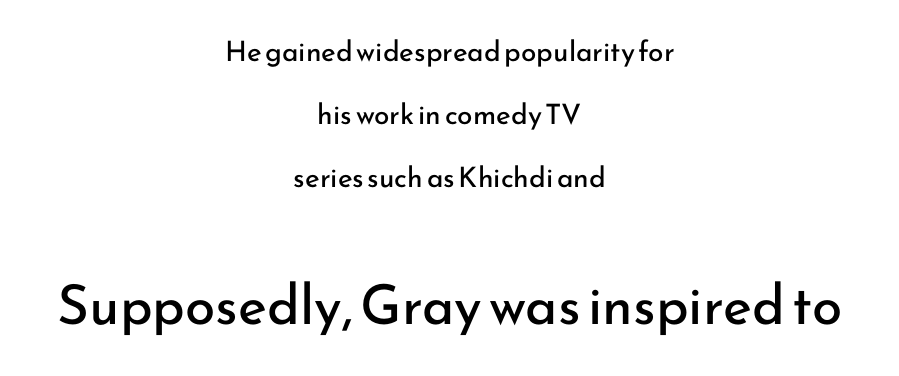
Q: Is the text bold? A: No.
Q: Is the text italic (slanted)? A: No, it is upright.
Q: Is the typeface a serif or a sans-serif typeface? A: Sans-serif.
Q: Is the text underlined? A: No.
Q: How is the paragraph aligned? A: Centered.
Q: Is the spacing between letters normal or unusually wide? A: Normal.
Q: Is the spacing between lines tight, normal or loose? A: Loose.
Q: Which block of text is set in a larger size, the first (top) or the second (bottom)? A: The second (bottom) one.
Q: Width (condensed, normal, or wide)? A: Normal.
Q: Stroke contrast? A: Low.
Q: x-height? A: Small.
Q: Monospaced? A: No.
